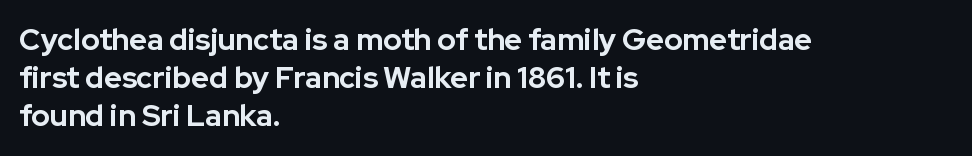
The image shows 30 px bold sans-serif type, upright; set left-aligned, normal line spacing (1.27x), normal letter spacing, not underlined; low stroke contrast and a medium x-height.
